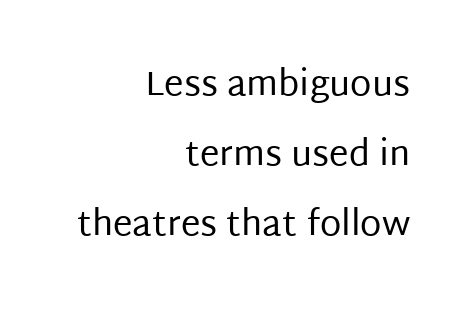
Q: Is the text bold? A: No.
Q: Is the text italic (slanted)? A: No, it is upright.
Q: Is the typeface a serif or a sans-serif typeface? A: Sans-serif.
Q: Is the text underlined? A: No.
Q: How is the paragraph aligned? A: Right-aligned.
Q: Is the spacing between letters normal or unusually wide? A: Normal.
Q: Is the spacing between lines tight, normal or loose? A: Loose.
Q: Width (condensed, normal, or wide)? A: Normal.
Q: Stroke contrast? A: Low.
Q: x-height? A: Large.
Q: Monospaced? A: No.
